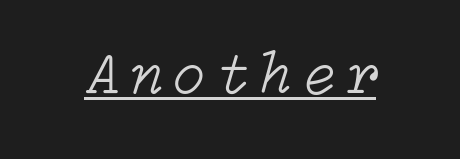
Q: Is the text bold? A: No.
Q: Is the text italic (slanted)? A: Yes, it leans right by about 15 degrees.
Q: Is the text underlined? A: Yes.
Q: Width (condensed, normal, or wide)? A: Normal.
Q: Stroke contrast? A: Low.
Q: x-height? A: Medium.
